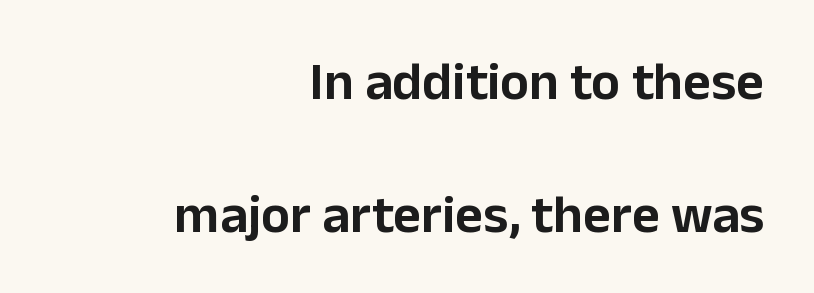
Q: Is the text italic (slanted)? A: No, it is upright.
Q: Is the typeface a serif or a sans-serif typeface? A: Sans-serif.
Q: Is the text underlined? A: No.
Q: How is the paragraph aligned? A: Right-aligned.
Q: Is the spacing between letters normal or unusually wide? A: Normal.
Q: Is the spacing between lines tight, normal or loose? A: Loose.
Q: Width (condensed, normal, or wide)? A: Normal.
Q: Stroke contrast? A: Low.
Q: x-height? A: Medium.
Q: Monospaced? A: No.
